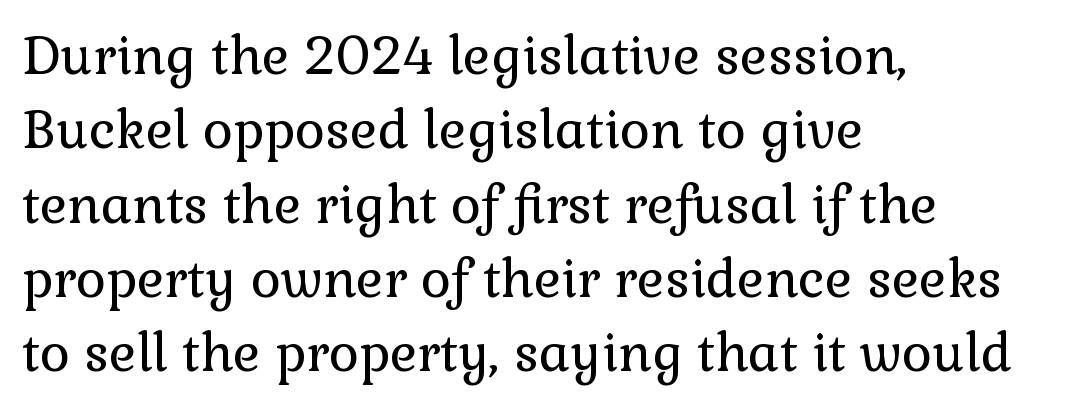
Q: Is the text bold? A: No.
Q: Is the text italic (slanted)? A: No, it is upright.
Q: Is the typeface a serif or a sans-serif typeface? A: Serif.
Q: Is the text underlined? A: No.
Q: How is the paragraph aligned? A: Left-aligned.
Q: Is the spacing between letters normal or unusually wide? A: Normal.
Q: Is the spacing between lines tight, normal or loose? A: Normal.
Q: Width (condensed, normal, or wide)? A: Normal.
Q: Stroke contrast? A: Low.
Q: x-height? A: Medium.
Q: Monospaced? A: No.
